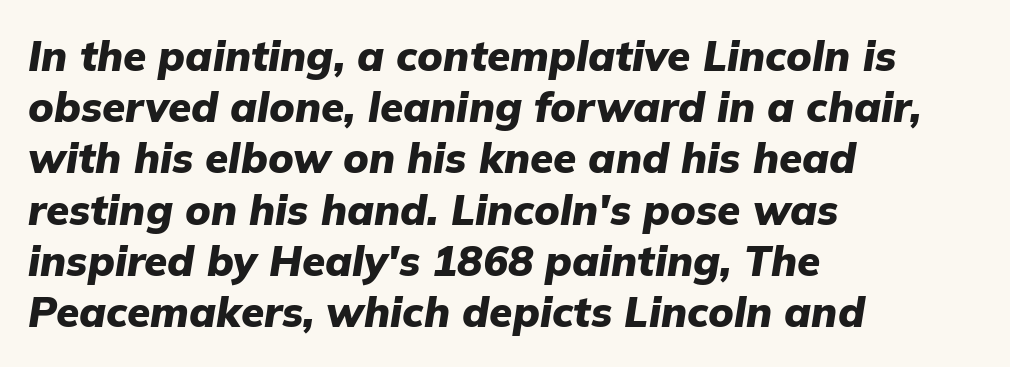
Q: Is the text bold? A: Yes.
Q: Is the text italic (slanted)? A: Yes, it leans right by about 9 degrees.
Q: Is the text underlined? A: No.
Q: How is the paragraph aligned? A: Left-aligned.
Q: Is the spacing between letters normal or unusually wide? A: Normal.
Q: Width (condensed, normal, or wide)? A: Normal.
Q: Stroke contrast? A: Low.
Q: x-height? A: Medium.
Q: Monospaced? A: No.
